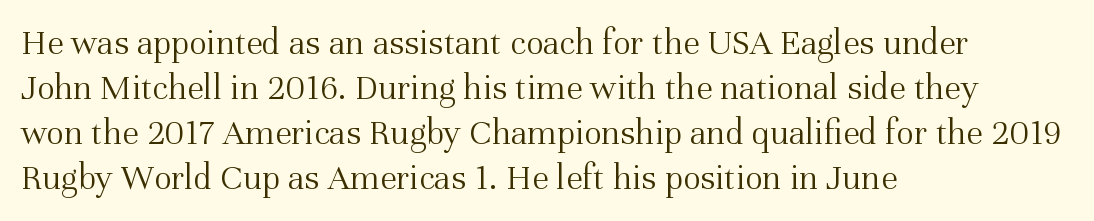
Each row of text sits above clean, open space. Visually the block forms a straight wall on the left and a jagged coastline on the right. Do the characters align in a grid? No, the font is proportional. Characters follow at the spacing the type designer built in. The strokes are not fattened; the text isn't bold. Ordinary non-slanted type is in use.
